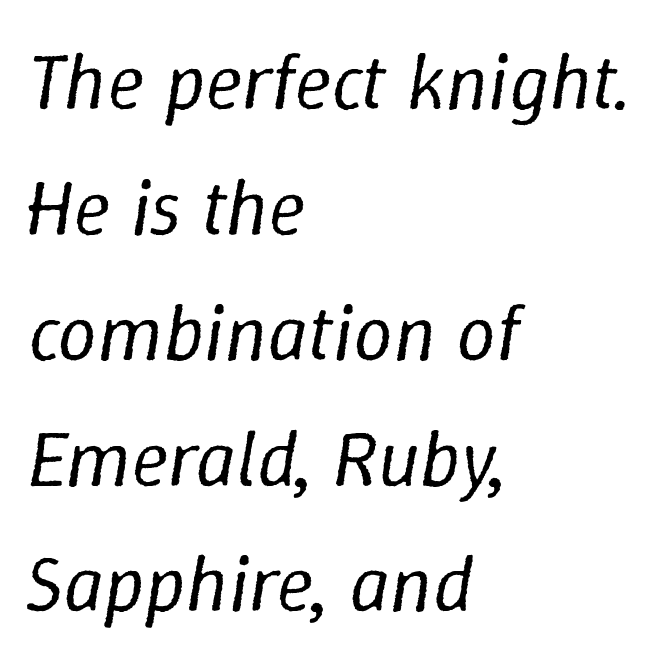
{"italic": "yes", "lean": "right", "slant_degrees": 9, "bold": "no", "weight": "regular", "width": "normal", "stroke_contrast": "low", "x_height": "medium", "monospaced": "no", "underline": "no", "align": "left", "line_spacing": "normal", "line_spacing_ratio": 1.59, "letter_spacing": "normal", "letter_spacing_em": 0.0, "glyph_px": 79}
